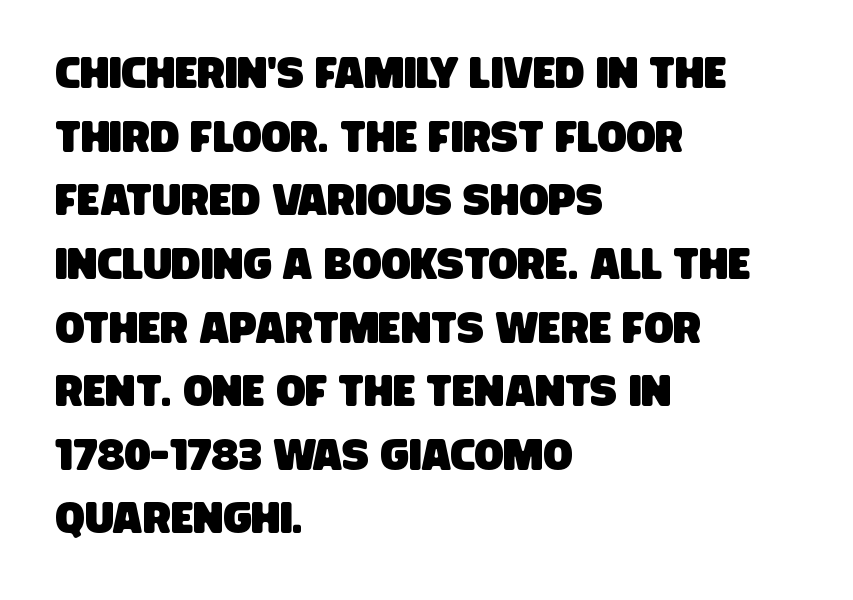
{"serif": "no", "width": "condensed", "stroke_contrast": "low", "x_height": "large", "monospaced": "no", "underline": "no", "align": "left", "line_spacing": "normal", "line_spacing_ratio": 1.48, "letter_spacing": "normal", "letter_spacing_em": 0.0, "glyph_px": 43}
